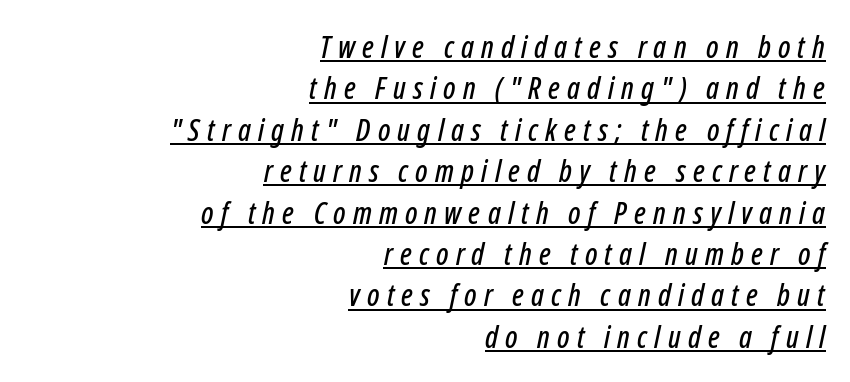
The image shows 30 px condensed type, italic (leaning right); set right-aligned, normal line spacing (1.38x), unusually wide letter spacing (+0.24 em), underlined; low stroke contrast and a medium x-height.
